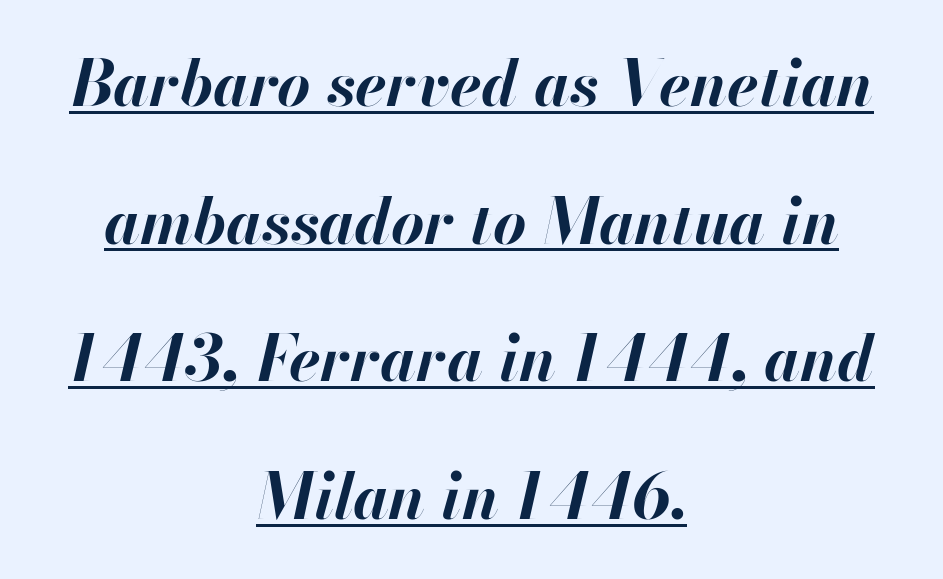
Rows of type keep a wide berth in the vertical direction. This sample carries an underscore along the baseline area. Heavy, bold letterforms. No extra tracking has been applied to these lines. Looking at the ascenders, they clearly lean. A typesetter would call this proportional, since set widths differ per character.
